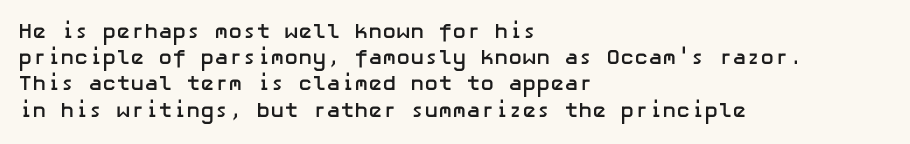
Q: Is the text bold? A: Yes.
Q: Is the text italic (slanted)? A: No, it is upright.
Q: Is the text underlined? A: No.
Q: How is the paragraph aligned? A: Left-aligned.
Q: Is the spacing between letters normal or unusually wide? A: Normal.
Q: Is the spacing between lines tight, normal or loose? A: Normal.
